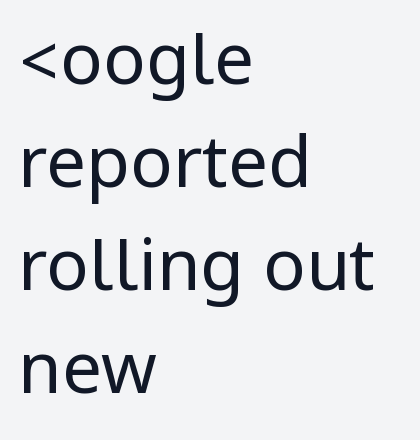
{"serif": "no", "italic": "no", "bold": "no", "weight": "regular", "width": "condensed", "stroke_contrast": "low", "underline": "no", "align": "left", "line_spacing": "normal", "line_spacing_ratio": 1.45, "letter_spacing": "normal", "letter_spacing_em": 0.0, "glyph_px": 71}
